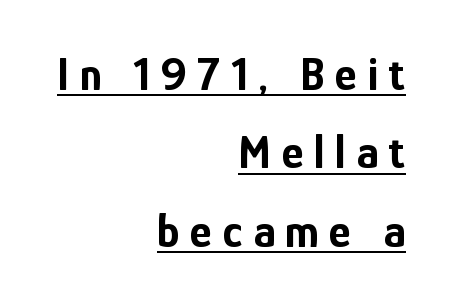
Q: Is the text bold? A: Yes.
Q: Is the text italic (slanted)? A: No, it is upright.
Q: Is the typeface a serif or a sans-serif typeface? A: Sans-serif.
Q: Is the text underlined? A: Yes.
Q: How is the paragraph aligned? A: Right-aligned.
Q: Is the spacing between letters normal or unusually wide? A: Unusually wide.
Q: Is the spacing between lines tight, normal or loose? A: Normal.
Q: Width (condensed, normal, or wide)? A: Condensed.
Q: Stroke contrast? A: Low.
Q: x-height? A: Medium.
Q: Monospaced? A: No.
